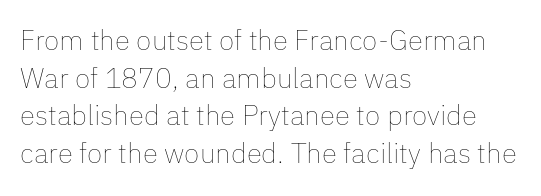
{"italic": "no", "bold": "no", "weight": "thin", "width": "normal", "stroke_contrast": "low", "x_height": "medium", "monospaced": "no", "underline": "no", "align": "left", "line_spacing": "normal", "line_spacing_ratio": 1.34, "letter_spacing": "normal", "letter_spacing_em": 0.0, "glyph_px": 28}
